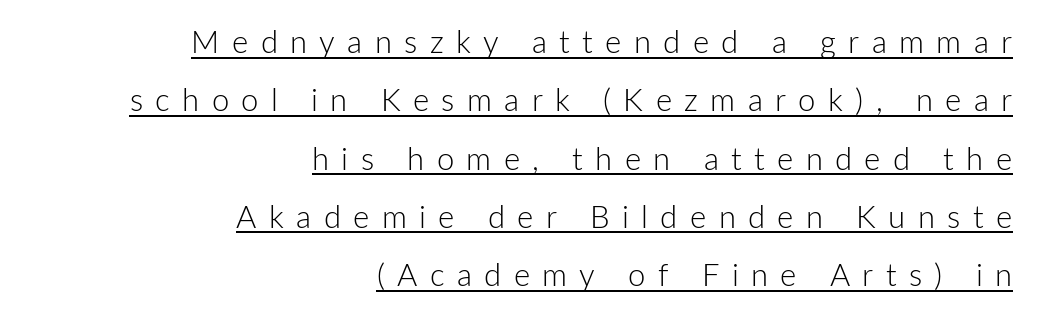
The image shows 31 px light sans-serif type, upright; set right-aligned, line spacing 1.88x, unusually wide letter spacing (+0.4 em), underlined; low stroke contrast and a medium x-height.
